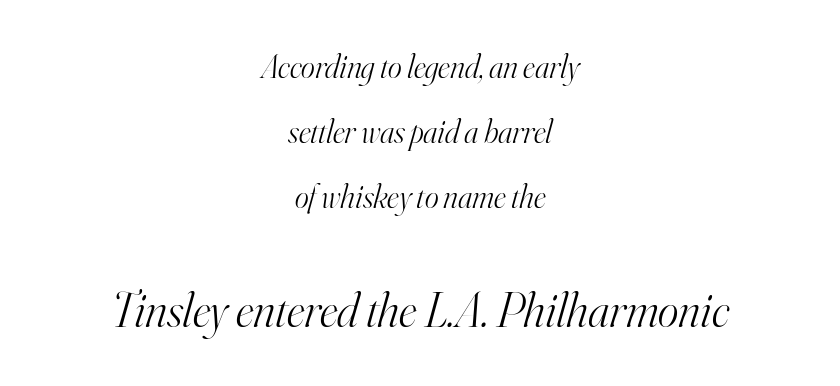
Q: Is the text bold? A: No.
Q: Is the text italic (slanted)? A: Yes, it leans right by about 16 degrees.
Q: Is the typeface a serif or a sans-serif typeface? A: Serif.
Q: Is the text underlined? A: No.
Q: How is the paragraph aligned? A: Centered.
Q: Is the spacing between letters normal or unusually wide? A: Normal.
Q: Is the spacing between lines tight, normal or loose? A: Loose.
Q: Which block of text is set in a larger size, the first (top) or the second (bottom)? A: The second (bottom) one.
Q: Width (condensed, normal, or wide)? A: Normal.
Q: Stroke contrast? A: High.
Q: x-height? A: Small.
Q: Monospaced? A: No.
